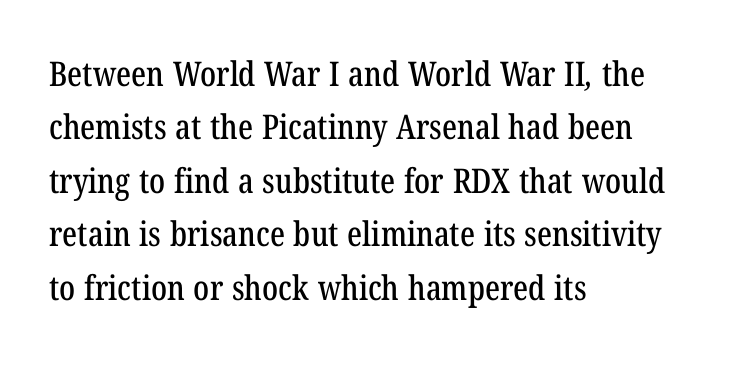
Alignment: flush left. The glyphs in this specimen are seriffed. Beneath every word, the page is bare. Each letter keeps its own natural width here, so spacing adapts to shape. The vertical gap from one line to the next is medium.
